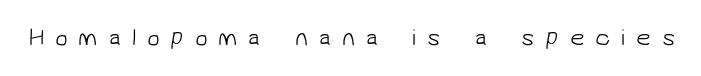
Compared with typical body copy, the letter spacing here is much looser. The zone under the glyphs is completely vacant. Caption: face not bold, strokes unweighted.
